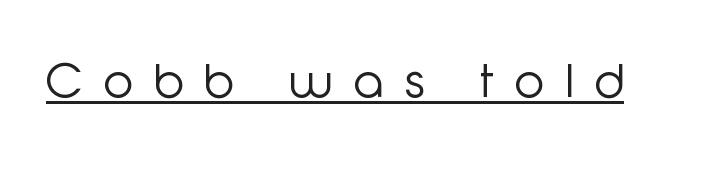
Q: Is the text bold? A: No.
Q: Is the text italic (slanted)? A: No, it is upright.
Q: Is the typeface a serif or a sans-serif typeface? A: Sans-serif.
Q: Is the text underlined? A: Yes.
Q: Is the spacing between letters normal or unusually wide? A: Unusually wide.
Q: Width (condensed, normal, or wide)? A: Normal.
Q: Stroke contrast? A: Low.
Q: x-height? A: Medium.
Q: Monospaced? A: No.
